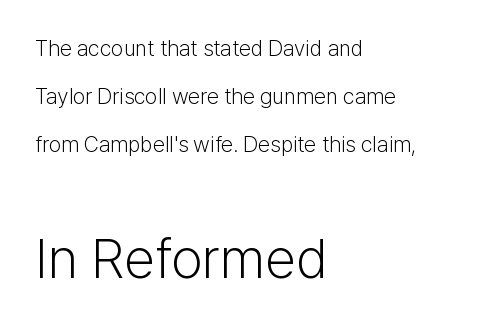
Q: Is the text bold? A: No.
Q: Is the text italic (slanted)? A: No, it is upright.
Q: Is the typeface a serif or a sans-serif typeface? A: Sans-serif.
Q: Is the text underlined? A: No.
Q: How is the paragraph aligned? A: Left-aligned.
Q: Is the spacing between letters normal or unusually wide? A: Normal.
Q: Is the spacing between lines tight, normal or loose? A: Loose.
Q: Which block of text is set in a larger size, the first (top) or the second (bottom)? A: The second (bottom) one.
Q: Width (condensed, normal, or wide)? A: Normal.
Q: Stroke contrast? A: Low.
Q: x-height? A: Medium.
Q: Monospaced? A: No.
